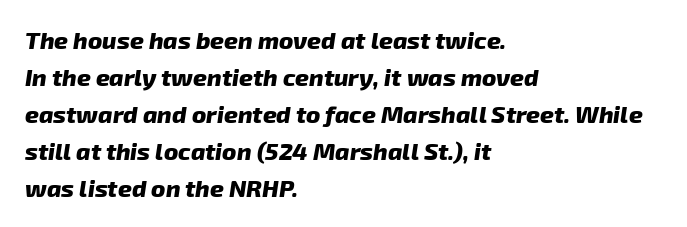
Students, this is bold: see how much ink each stroke carries. The lines in this sample share a left origin and differ only in where they stop. The letters are slanted; this is an italic face. Leading: standard.
